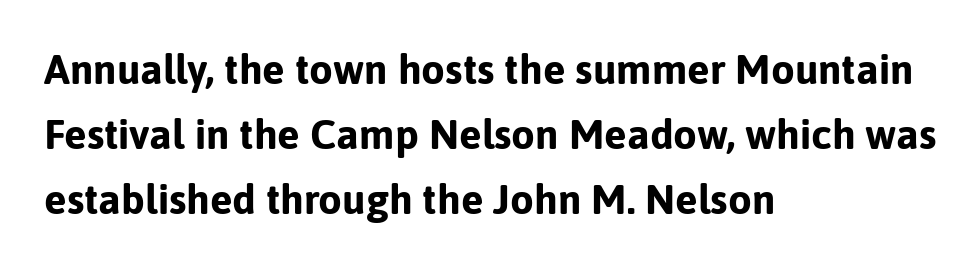
{"serif": "no", "italic": "no", "bold": "yes", "weight": "bold", "width": "normal", "stroke_contrast": "low", "x_height": "medium", "monospaced": "no", "underline": "no", "align": "left", "line_spacing": "normal", "line_spacing_ratio": 1.55, "letter_spacing": "normal", "letter_spacing_em": 0.0, "glyph_px": 42}
